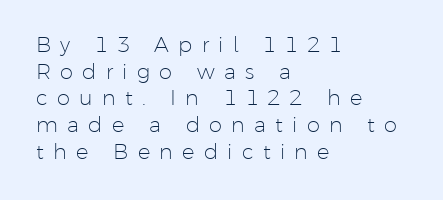
Q: Is the text bold? A: No.
Q: Is the text italic (slanted)? A: No, it is upright.
Q: Is the text underlined? A: No.
Q: How is the paragraph aligned? A: Left-aligned.
Q: Is the spacing between letters normal or unusually wide? A: Unusually wide.
Q: Is the spacing between lines tight, normal or loose? A: Normal.
